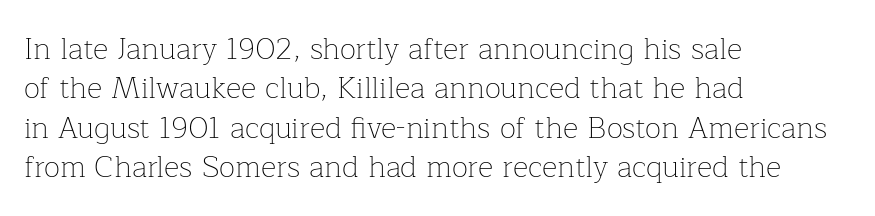
Q: Is the text bold? A: No.
Q: Is the text italic (slanted)? A: No, it is upright.
Q: Is the typeface a serif or a sans-serif typeface? A: Serif.
Q: Is the text underlined? A: No.
Q: How is the paragraph aligned? A: Left-aligned.
Q: Is the spacing between letters normal or unusually wide? A: Normal.
Q: Is the spacing between lines tight, normal or loose? A: Normal.
Q: Width (condensed, normal, or wide)? A: Normal.
Q: Stroke contrast? A: Low.
Q: x-height? A: Medium.
Q: Monospaced? A: No.
